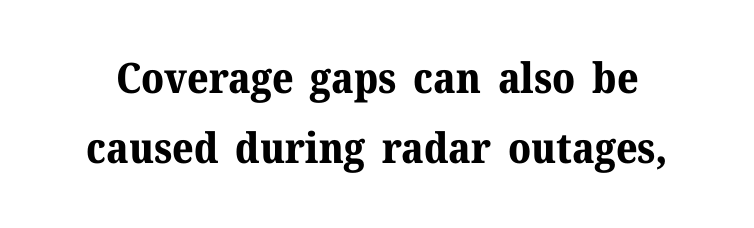
The image shows 42 px bold serif type, upright; set normal line spacing (1.67x), normal letter spacing, not underlined; medium stroke contrast and a medium x-height.
